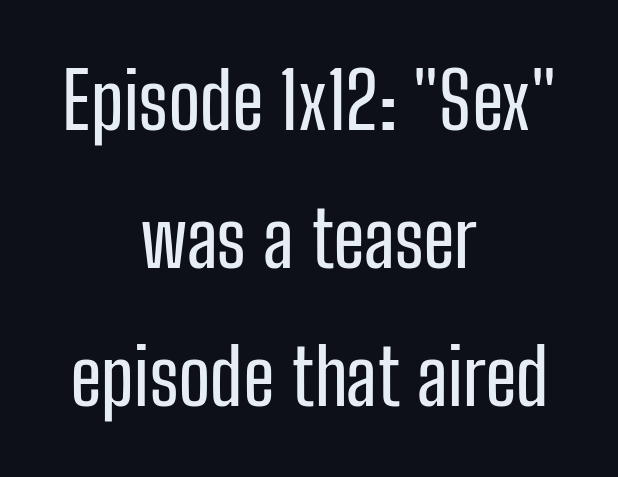
{"serif": "no", "italic": "no", "width": "condensed", "stroke_contrast": "low", "x_height": "medium", "monospaced": "no", "underline": "no", "align": "center", "line_spacing_ratio": 1.79, "letter_spacing": "normal", "letter_spacing_em": 0.0, "glyph_px": 77}
